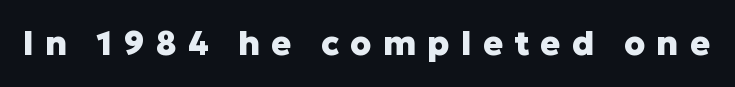
{"serif": "no", "italic": "no", "bold": "yes", "weight": "heavy", "width": "normal", "stroke_contrast": "low", "x_height": "medium", "monospaced": "no", "underline": "no", "letter_spacing": "wide", "letter_spacing_em": 0.34, "glyph_px": 33}
